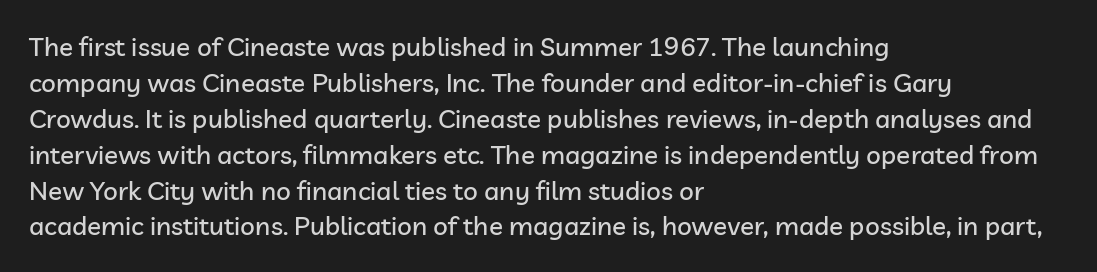
The image shows 26 px text type, upright; set left-aligned, normal line spacing (1.38x), normal letter spacing, not underlined.
